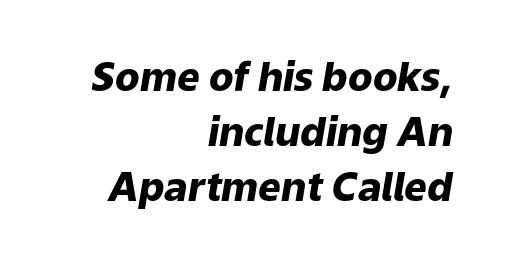
Q: Is the text bold? A: Yes.
Q: Is the text italic (slanted)? A: Yes, it leans right by about 9 degrees.
Q: Is the text underlined? A: No.
Q: How is the paragraph aligned? A: Right-aligned.
Q: Is the spacing between letters normal or unusually wide? A: Normal.
Q: Is the spacing between lines tight, normal or loose? A: Normal.
Q: Width (condensed, normal, or wide)? A: Normal.
Q: Stroke contrast? A: Low.
Q: x-height? A: Medium.
Q: Monospaced? A: No.
